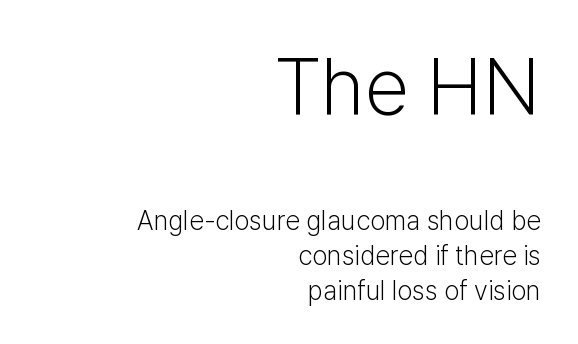
The image shows 80 px light sans-serif type, upright; set right-aligned, normal line spacing (1.29x), normal letter spacing, not underlined; the first (top) block is 2.96x larger; low stroke contrast and a medium x-height.
